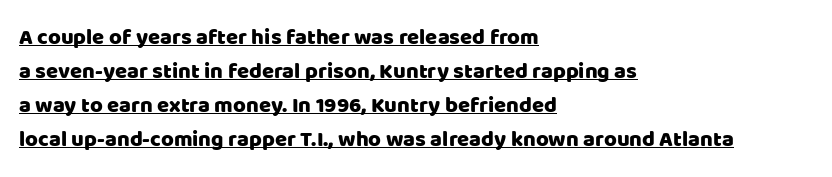
Q: Is the text italic (slanted)? A: No, it is upright.
Q: Is the text underlined? A: Yes.
Q: How is the paragraph aligned? A: Left-aligned.
Q: Is the spacing between letters normal or unusually wide? A: Normal.
Q: Is the spacing between lines tight, normal or loose? A: Normal.
